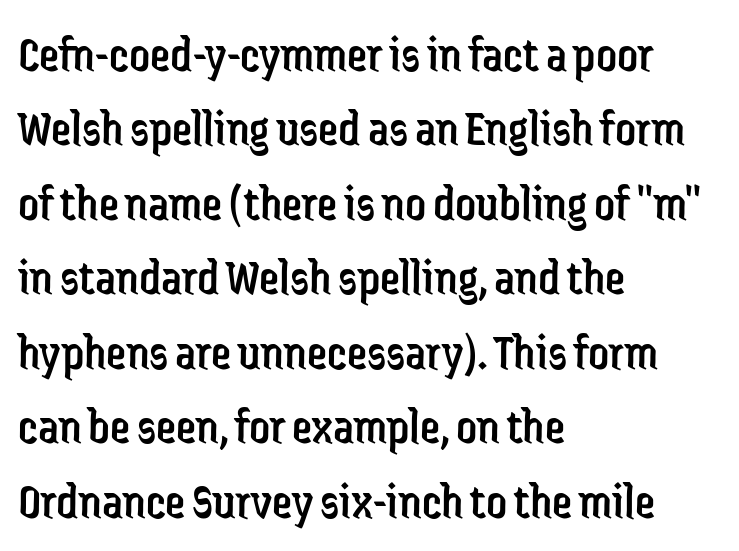
The image shows 51 px regular-weight, condensed sans-serif type, upright; set left-aligned, normal line spacing (1.46x), normal letter spacing, not underlined; low stroke contrast and a medium x-height.
